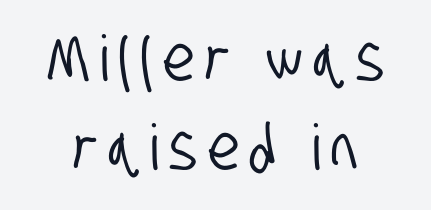
Q: Is the typeface a serif or a sans-serif typeface? A: Sans-serif.
Q: Is the text underlined? A: No.
Q: Is the spacing between lines tight, normal or loose? A: Normal.
Q: Width (condensed, normal, or wide)? A: Condensed.
Q: Stroke contrast? A: Low.
Q: x-height? A: Large.
Q: Monospaced? A: No.
